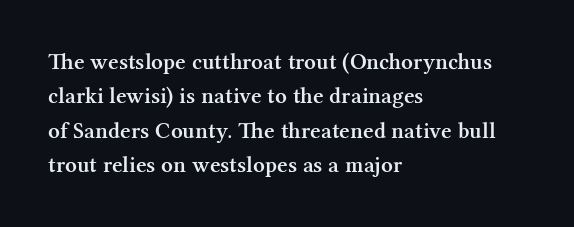
The sample has been set in demibold, a notch under bold. Students, observe: this is what conventionally led text looks like. All the whitespace from short lines collects on the right. Descenders are the only things crossing below the line.
